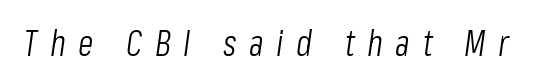
{"italic": "yes", "lean": "right", "slant_degrees": 8, "bold": "no", "weight": "light", "width": "condensed", "stroke_contrast": "low", "x_height": "medium", "monospaced": "no", "underline": "no", "letter_spacing": "wide", "letter_spacing_em": 0.35, "glyph_px": 36}
